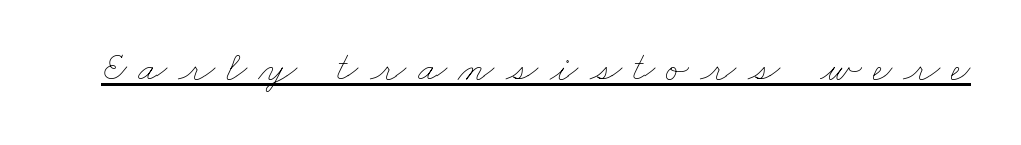
The image shows 42 px thin, wide type; set unusually wide letter spacing (+0.27 em), underlined; low stroke contrast and a small x-height.
